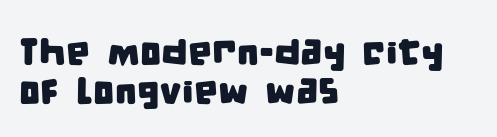
{"serif": "no", "width": "condensed", "stroke_contrast": "low", "x_height": "large", "monospaced": "no", "underline": "no", "align": "left", "line_spacing": "tight", "line_spacing_ratio": 1.03, "letter_spacing": "normal", "letter_spacing_em": 0.0, "glyph_px": 38}
